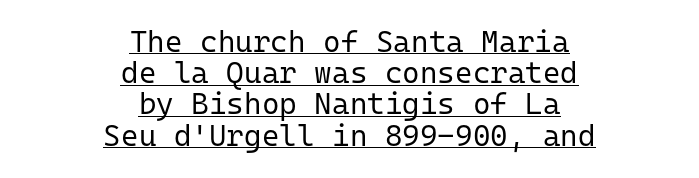
The image shows 30 px regular-weight sans-serif type, upright, monospaced; set centered, tight line spacing (1.04x), normal letter spacing, underlined; low stroke contrast and a medium x-height.
